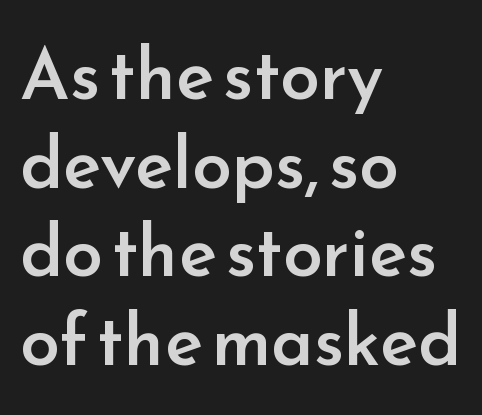
The image shows 71 px semibold sans-serif type, upright; set left-aligned, normal line spacing (1.25x), normal letter spacing, not underlined; low stroke contrast and a small x-height.
